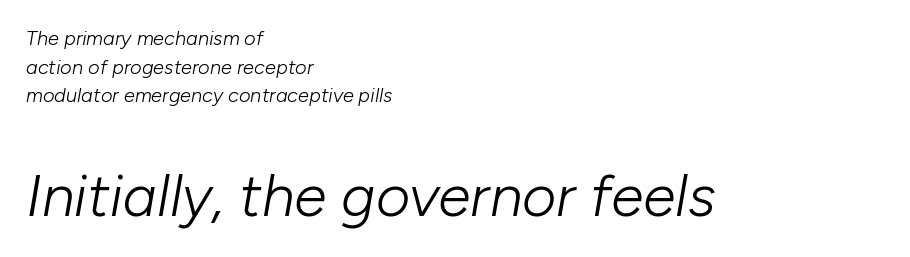
{"italic": "yes", "lean": "right", "slant_degrees": 10, "bold": "no", "weight": "light", "width": "normal", "stroke_contrast": "low", "x_height": "medium", "monospaced": "no", "underline": "no", "align": "left", "line_spacing": "normal", "line_spacing_ratio": 1.43, "letter_spacing": "normal", "letter_spacing_em": 0.0, "larger_block": "second", "size_ratio": 2.95, "glyph_px": 59}
